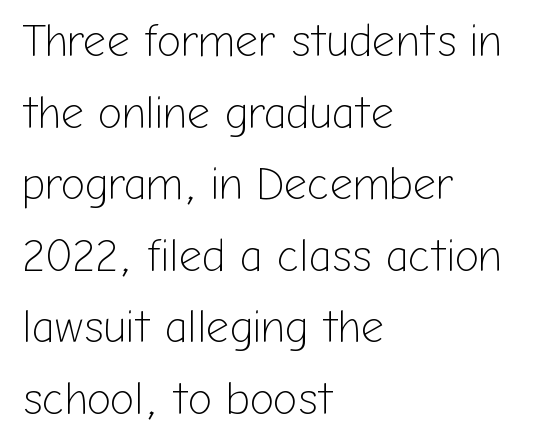
{"serif": "no", "italic": "no", "bold": "no", "weight": "light", "width": "normal", "stroke_contrast": "low", "x_height": "medium", "monospaced": "no", "underline": "no", "align": "left", "line_spacing": "normal", "line_spacing_ratio": 1.59, "letter_spacing": "normal", "letter_spacing_em": 0.0, "glyph_px": 45}
